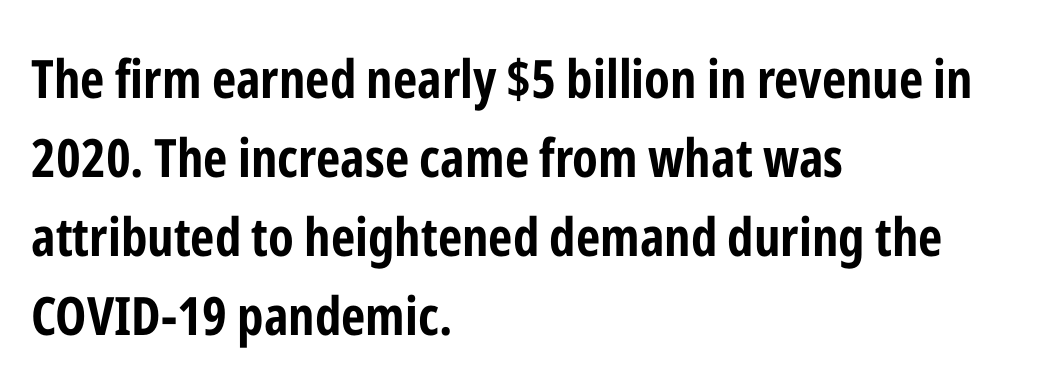
The compositor pushed each line to the left boundary. The passage shown is not underscored anywhere. Caption: standard tracking, unaltered. Vertically, the passage feels balanced, rows spaced as you'd expect. Italic? Not at all — the glyphs are vertical. A full-strength bold gives these letters their thick strokes.
